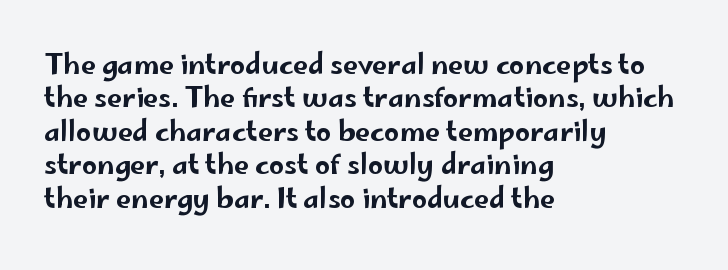
{"italic": "no", "underline": "no", "align": "left", "line_spacing_ratio": 1.24, "letter_spacing": "normal", "letter_spacing_em": 0.0, "glyph_px": 27}
